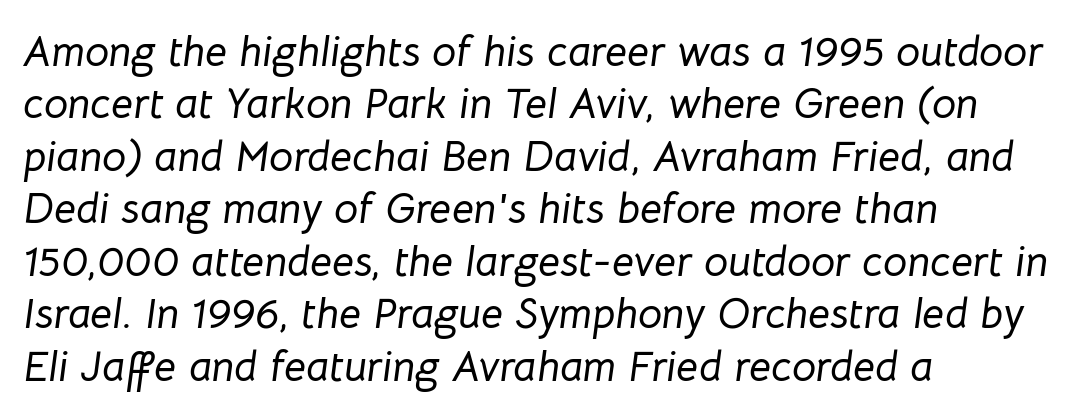
Q: Is the text italic (slanted)? A: Yes, it leans right by about 8 degrees.
Q: Is the text underlined? A: No.
Q: How is the paragraph aligned? A: Left-aligned.
Q: Is the spacing between letters normal or unusually wide? A: Normal.
Q: Width (condensed, normal, or wide)? A: Normal.
Q: Stroke contrast? A: Low.
Q: x-height? A: Medium.
Q: Monospaced? A: No.
